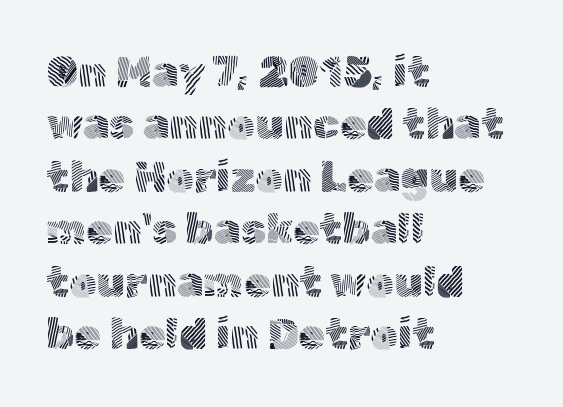
The image shows 43 px light sans-serif type, upright; set left-aligned, line spacing 1.22x, normal letter spacing, not underlined; a medium x-height.
